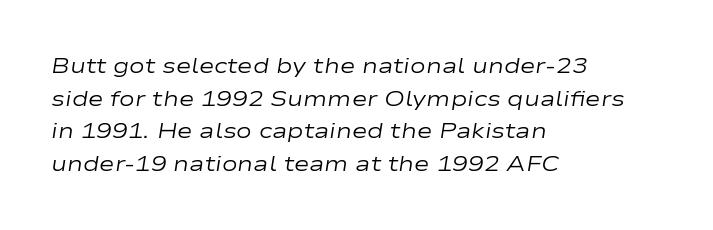
A student would call this left alignment; a typographer would say flush left, rag right. No extra tracking has been applied to these lines. Weight: regular or lighter. Letters rest on an invisible, unmarked baseline.
